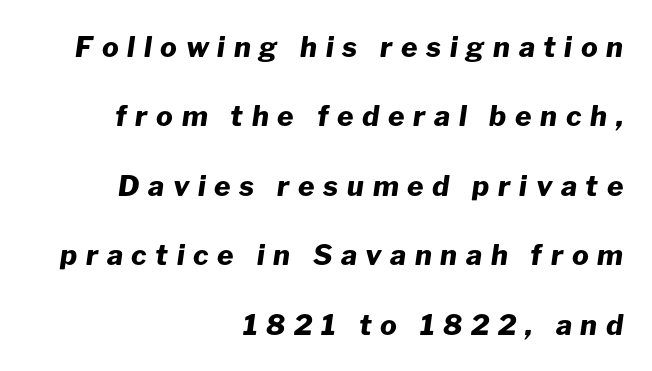
The image shows 28 px heavy type, italic (leaning right); set right-aligned, loose line spacing (2.48x), unusually wide letter spacing (+0.31 em), not underlined; low stroke contrast and a medium x-height.
